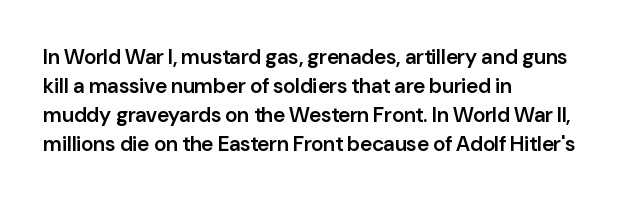
The image shows 21 px text type, upright; set left-aligned, normal line spacing (1.38x), normal letter spacing, not underlined.
